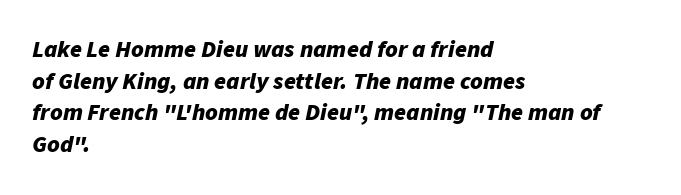
Q: Is the text bold? A: Yes.
Q: Is the text italic (slanted)? A: Yes, it leans right by about 11 degrees.
Q: Is the text underlined? A: No.
Q: How is the paragraph aligned? A: Left-aligned.
Q: Is the spacing between letters normal or unusually wide? A: Normal.
Q: Is the spacing between lines tight, normal or loose? A: Normal.
